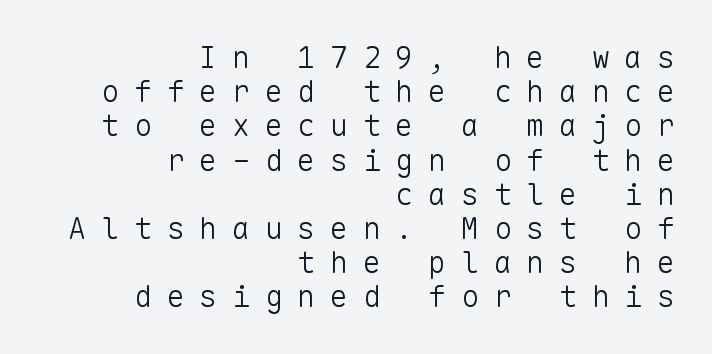
Q: Is the text bold? A: No.
Q: Is the text italic (slanted)? A: No, it is upright.
Q: Is the typeface a serif or a sans-serif typeface? A: Sans-serif.
Q: Is the text underlined? A: No.
Q: How is the paragraph aligned? A: Right-aligned.
Q: Is the spacing between letters normal or unusually wide? A: Unusually wide.
Q: Is the spacing between lines tight, normal or loose? A: Tight.
Q: Width (condensed, normal, or wide)? A: Normal.
Q: Stroke contrast? A: Low.
Q: x-height? A: Medium.
Q: Monospaced? A: Yes.
